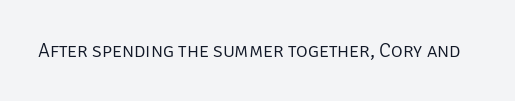
{"italic": "no", "bold": "no", "underline": "no", "letter_spacing": "normal", "letter_spacing_em": 0.0, "glyph_px": 20}
